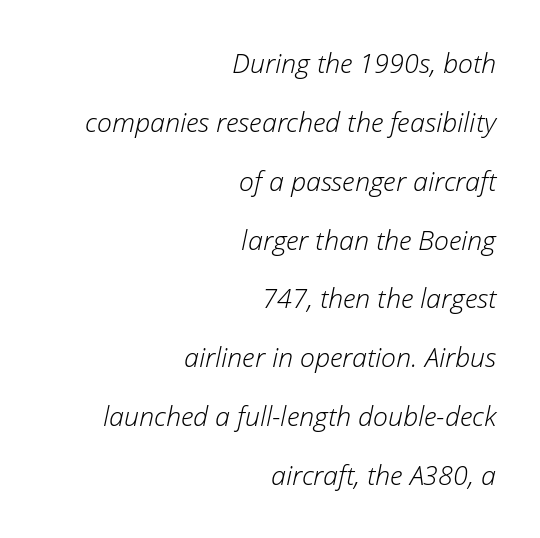
Every row of glyphs terminates at an identical x-position on the right. An italicized treatment has been applied to the whole sample. Bare-footed words on every line. Vertically, the passage feels expansive, rows floating well apart. Counters stay open thanks to moderate or lighter strokes.
